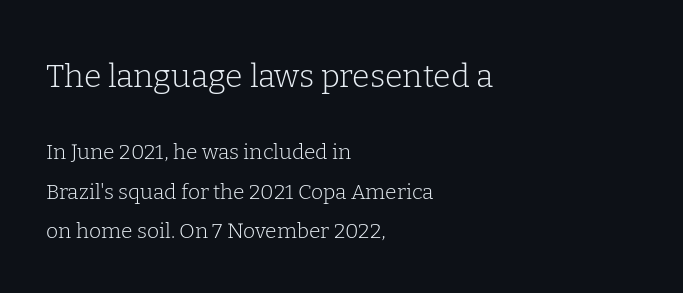
{"serif": "yes", "italic": "no", "bold": "no", "weight": "light", "width": "normal", "stroke_contrast": "low", "x_height": "medium", "monospaced": "no", "underline": "no", "align": "left", "line_spacing_ratio": 1.89, "letter_spacing": "normal", "letter_spacing_em": 0.0, "larger_block": "first", "size_ratio": 1.52, "glyph_px": 32}
